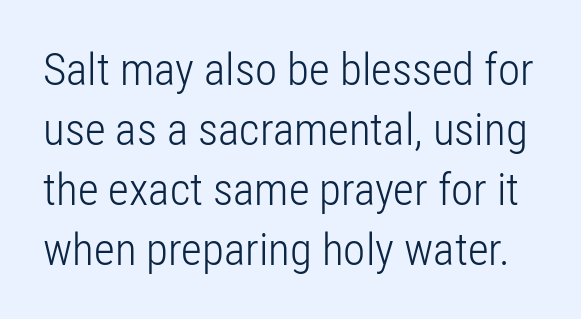
{"serif": "no", "italic": "no", "bold": "no", "weight": "light", "width": "condensed", "stroke_contrast": "low", "x_height": "medium", "monospaced": "no", "underline": "no", "line_spacing": "normal", "line_spacing_ratio": 1.33, "letter_spacing": "normal", "letter_spacing_em": 0.0, "glyph_px": 45}
